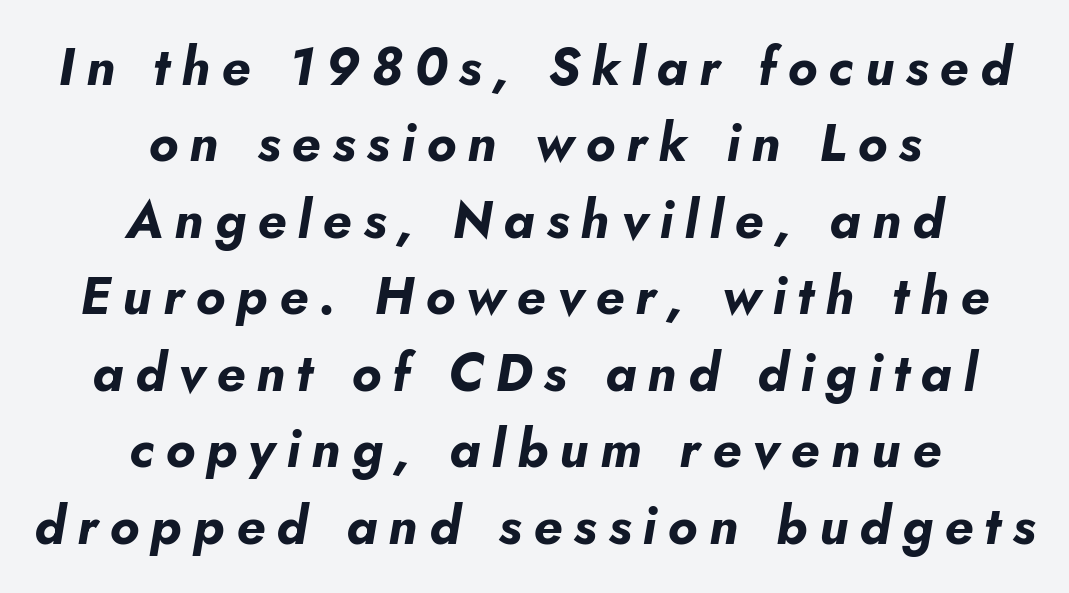
{"italic": "yes", "lean": "right", "slant_degrees": 5, "bold": "yes", "weight": "bold", "width": "normal", "stroke_contrast": "low", "x_height": "small", "monospaced": "no", "underline": "no", "align": "center", "line_spacing": "normal", "line_spacing_ratio": 1.47, "letter_spacing": "wide", "letter_spacing_em": 0.22, "glyph_px": 52}
